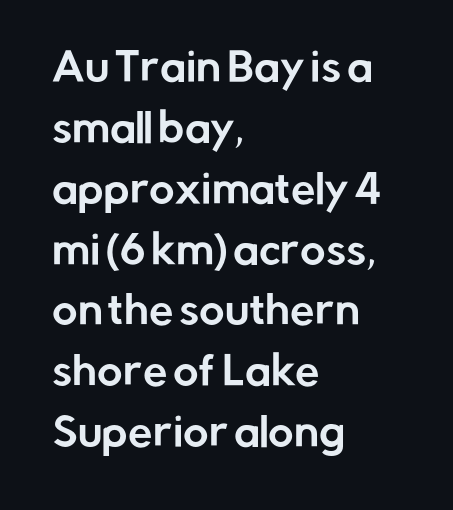
Q: Is the text italic (slanted)? A: No, it is upright.
Q: Is the typeface a serif or a sans-serif typeface? A: Sans-serif.
Q: Is the text underlined? A: No.
Q: How is the paragraph aligned? A: Left-aligned.
Q: Is the spacing between letters normal or unusually wide? A: Normal.
Q: Is the spacing between lines tight, normal or loose? A: Normal.
Q: Width (condensed, normal, or wide)? A: Normal.
Q: Stroke contrast? A: Low.
Q: x-height? A: Medium.
Q: Monospaced? A: No.
